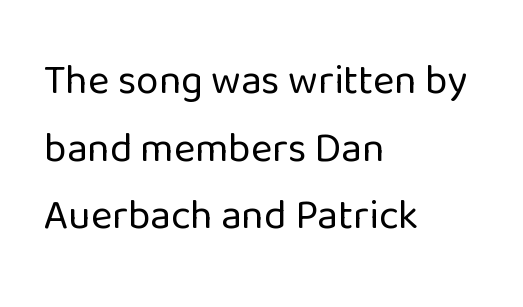
{"serif": "no", "italic": "no", "bold": "no", "weight": "regular", "width": "normal", "stroke_contrast": "low", "x_height": "medium", "monospaced": "no", "underline": "no", "align": "left", "line_spacing": "normal", "line_spacing_ratio": 1.65, "letter_spacing": "normal", "letter_spacing_em": 0.0, "glyph_px": 41}
